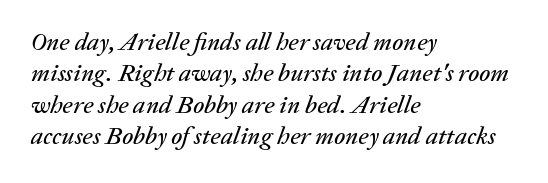
The image shows 25 px text type, italic (leaning right); set left-aligned, normal line spacing (1.26x), normal letter spacing, not underlined.
